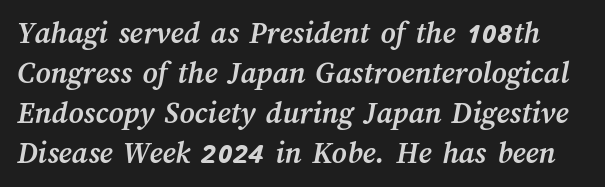
The type is set solid horizontally, with unmodified tracking. This rendering features lettering with no underline. You could not count columns in this text — the font is proportionally spaced. Every letter is thick-stroked: bold, no question.
